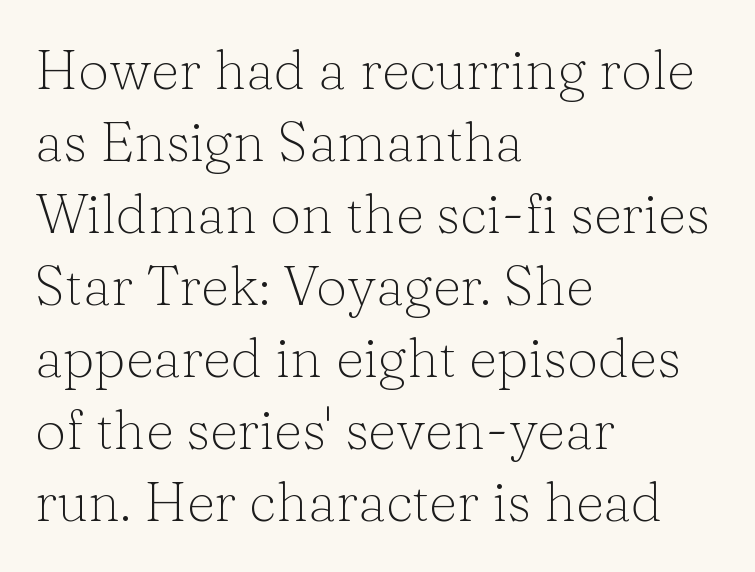
{"serif": "yes", "italic": "no", "bold": "no", "weight": "light", "width": "normal", "stroke_contrast": "low", "x_height": "medium", "monospaced": "no", "underline": "no", "align": "left", "line_spacing": "normal", "line_spacing_ratio": 1.31, "letter_spacing": "normal", "letter_spacing_em": 0.0, "glyph_px": 55}
